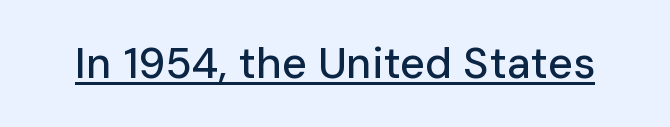
{"serif": "no", "italic": "no", "width": "normal", "stroke_contrast": "low", "x_height": "medium", "monospaced": "no", "underline": "yes", "letter_spacing": "normal", "letter_spacing_em": 0.0, "glyph_px": 43}
